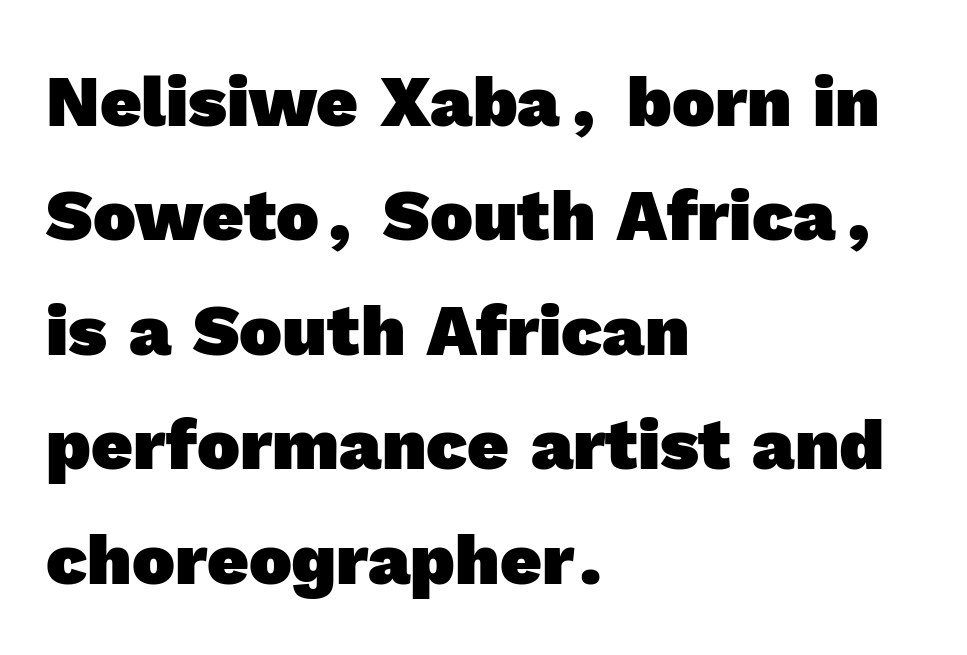
Q: Is the text bold? A: Yes.
Q: Is the typeface a serif or a sans-serif typeface? A: Sans-serif.
Q: Is the text underlined? A: No.
Q: How is the paragraph aligned? A: Left-aligned.
Q: Is the spacing between letters normal or unusually wide? A: Normal.
Q: Is the spacing between lines tight, normal or loose? A: Normal.
Q: Width (condensed, normal, or wide)? A: Normal.
Q: x-height? A: Medium.
Q: Monospaced? A: No.
